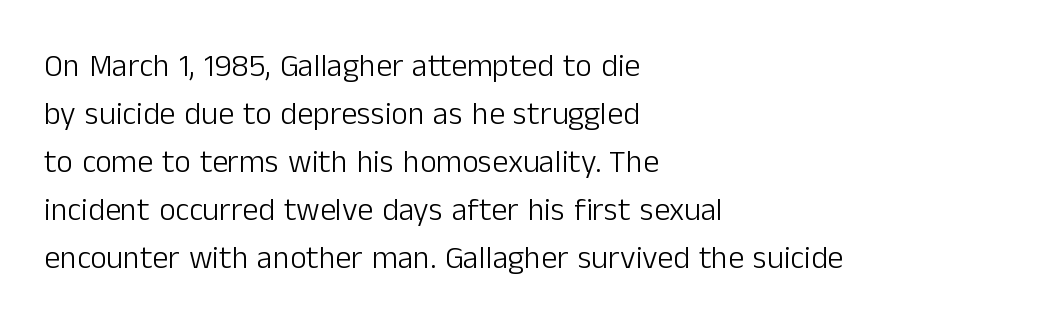
{"serif": "no", "italic": "no", "bold": "no", "weight": "light", "width": "normal", "stroke_contrast": "low", "x_height": "medium", "monospaced": "no", "underline": "no", "align": "left", "line_spacing": "normal", "line_spacing_ratio": 1.5, "letter_spacing": "normal", "letter_spacing_em": 0.0, "glyph_px": 32}
